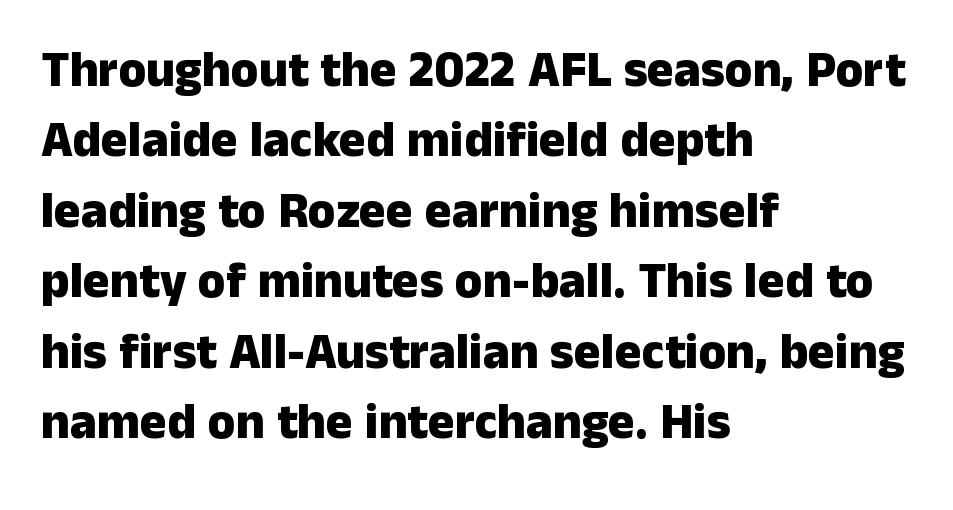
{"serif": "no", "italic": "no", "bold": "yes", "weight": "heavy", "width": "normal", "stroke_contrast": "low", "x_height": "medium", "monospaced": "no", "underline": "no", "align": "left", "line_spacing": "normal", "line_spacing_ratio": 1.41, "letter_spacing": "normal", "letter_spacing_em": 0.0, "glyph_px": 50}
